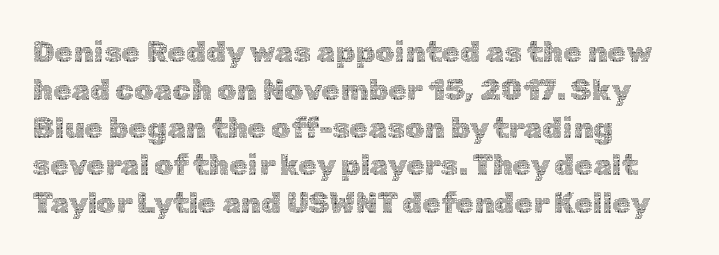
The image shows 30 px thin type, upright; set left-aligned, normal line spacing (1.26x), normal letter spacing, not underlined; a medium x-height.
